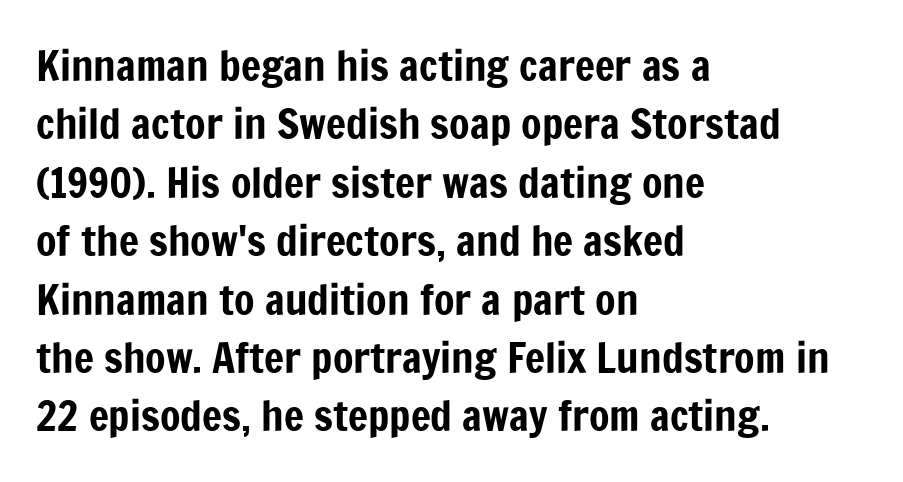
The image shows 42 px condensed sans-serif type, upright; set left-aligned, normal line spacing (1.39x), normal letter spacing, not underlined; low stroke contrast and a medium x-height.
